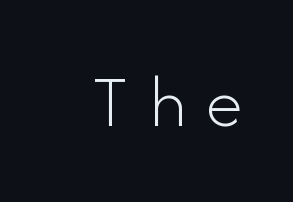
Has an underline been added? It has not. The type sits square on the baseline with zero lean. The weight tops out at a normal text grade. The face used here is a sans, in the tradition of grotesques and geometrics.
